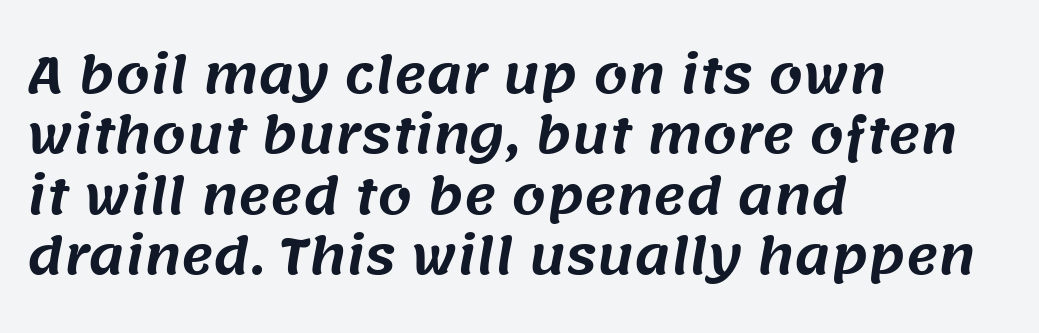
The image shows 49 px sans-serif type; set left-aligned, line spacing 1.23x, normal letter spacing, not underlined; medium stroke contrast and a large x-height.
